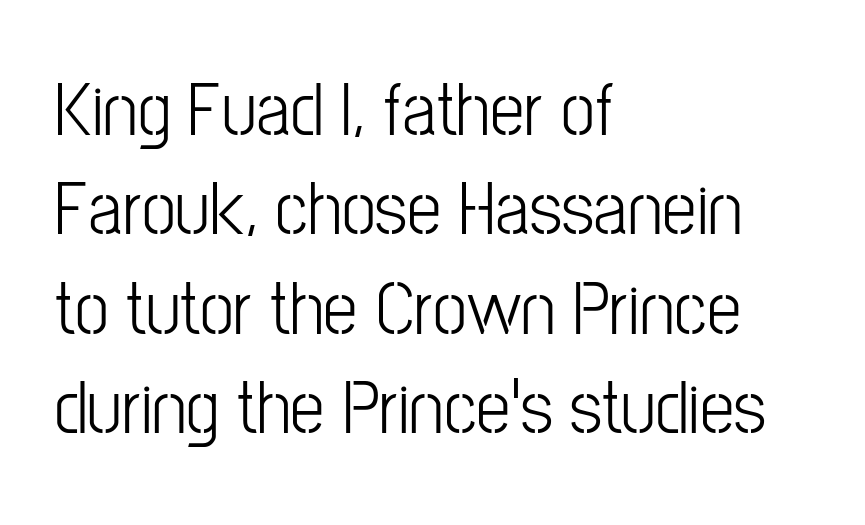
{"serif": "no", "italic": "no", "bold": "no", "weight": "light", "width": "condensed", "stroke_contrast": "low", "x_height": "medium", "monospaced": "no", "underline": "no", "align": "left", "line_spacing": "normal", "line_spacing_ratio": 1.29, "letter_spacing": "normal", "letter_spacing_em": 0.0, "glyph_px": 77}
